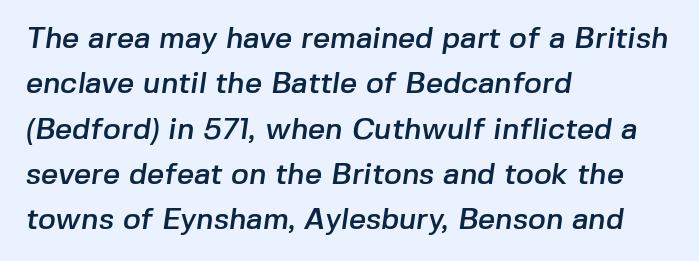
The image shows 30 px sans-serif type; set left-aligned, normal line spacing (1.51x), normal letter spacing, not underlined; low stroke contrast and a medium x-height.
